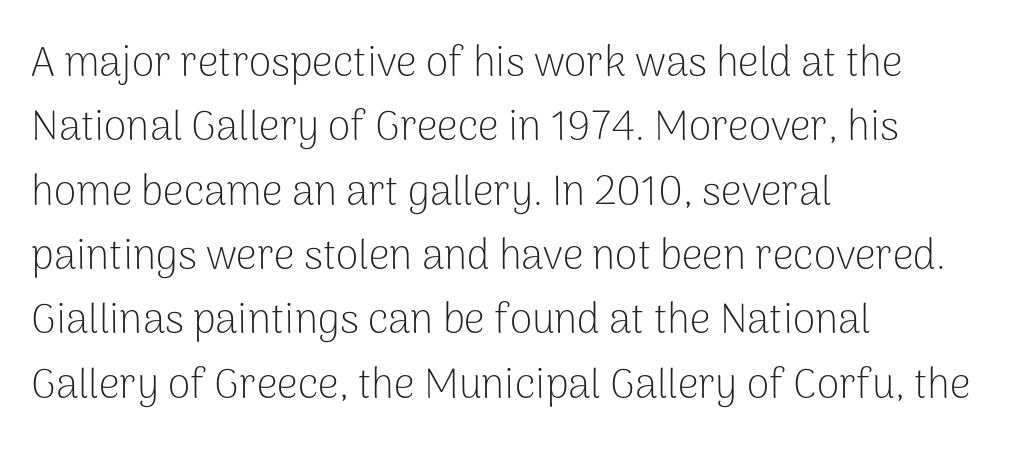
Q: Is the text bold? A: No.
Q: Is the text italic (slanted)? A: No, it is upright.
Q: Is the typeface a serif or a sans-serif typeface? A: Sans-serif.
Q: Is the text underlined? A: No.
Q: How is the paragraph aligned? A: Left-aligned.
Q: Is the spacing between letters normal or unusually wide? A: Normal.
Q: Is the spacing between lines tight, normal or loose? A: Normal.
Q: Width (condensed, normal, or wide)? A: Normal.
Q: Stroke contrast? A: Low.
Q: x-height? A: Medium.
Q: Monospaced? A: No.
